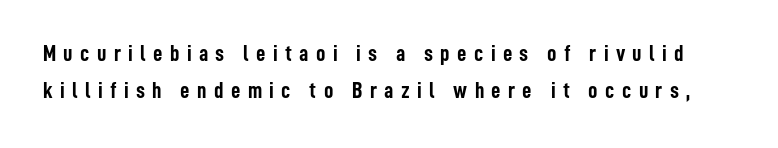
Q: Is the text bold? A: Yes.
Q: Is the text italic (slanted)? A: No, it is upright.
Q: Is the text underlined? A: No.
Q: Is the spacing between letters normal or unusually wide? A: Unusually wide.
Q: Is the spacing between lines tight, normal or loose? A: Normal.
